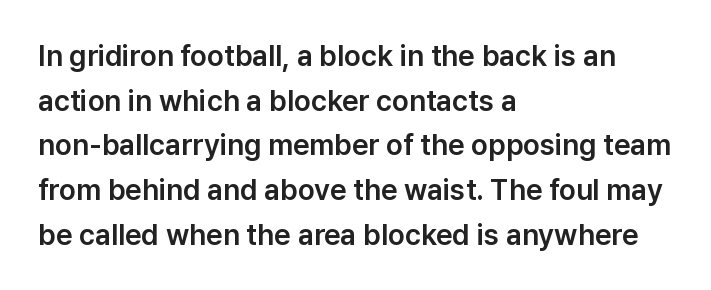
{"serif": "no", "italic": "no", "width": "normal", "stroke_contrast": "low", "x_height": "medium", "monospaced": "no", "underline": "no", "align": "left", "line_spacing": "normal", "line_spacing_ratio": 1.54, "letter_spacing": "normal", "letter_spacing_em": 0.0, "glyph_px": 29}
